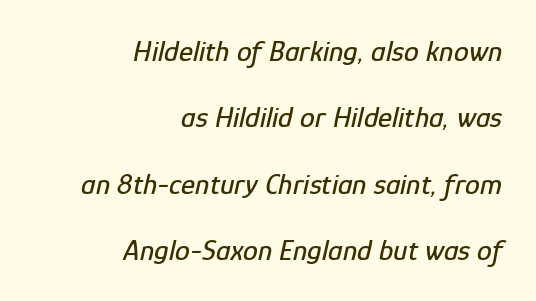
{"italic": "yes", "lean": "right", "slant_degrees": 12, "width": "condensed", "stroke_contrast": "low", "x_height": "medium", "monospaced": "no", "underline": "no", "align": "right", "line_spacing": "loose", "line_spacing_ratio": 2.21, "letter_spacing": "normal", "letter_spacing_em": 0.0, "glyph_px": 30}
